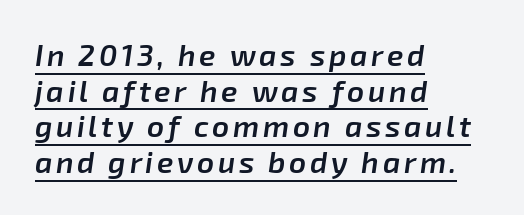
The image shows 30 px semibold type, italic (leaning right); set left-aligned, line spacing 1.19x, underlined; low stroke contrast and a medium x-height.
